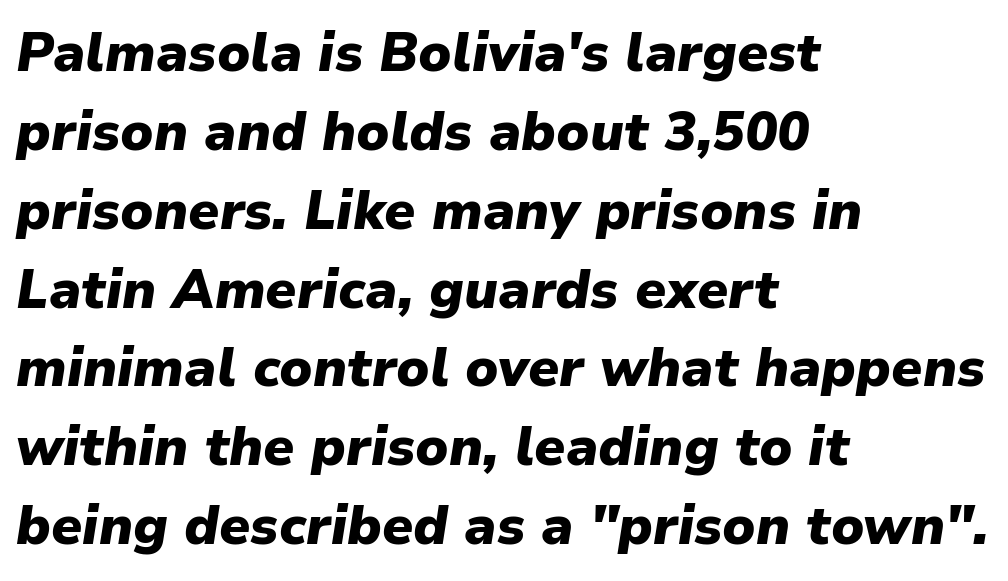
{"italic": "yes", "lean": "right", "slant_degrees": 9, "bold": "yes", "weight": "heavy", "width": "normal", "stroke_contrast": "low", "x_height": "medium", "monospaced": "no", "underline": "no", "align": "left", "line_spacing": "normal", "line_spacing_ratio": 1.46, "letter_spacing": "normal", "letter_spacing_em": 0.0, "glyph_px": 54}
